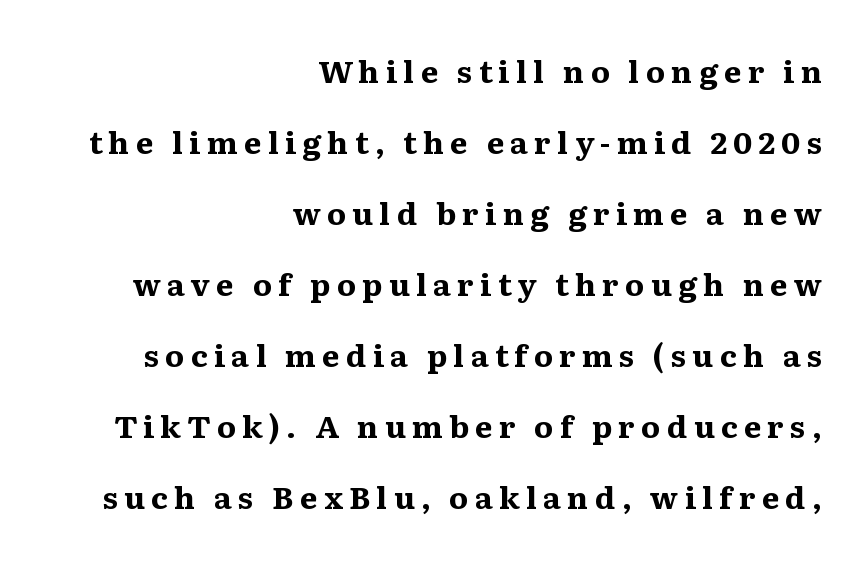
Q: Is the text bold? A: Yes.
Q: Is the text italic (slanted)? A: No, it is upright.
Q: Is the typeface a serif or a sans-serif typeface? A: Serif.
Q: Is the text underlined? A: No.
Q: How is the paragraph aligned? A: Right-aligned.
Q: Is the spacing between letters normal or unusually wide? A: Unusually wide.
Q: Is the spacing between lines tight, normal or loose? A: Loose.
Q: Width (condensed, normal, or wide)? A: Normal.
Q: Stroke contrast? A: Medium.
Q: x-height? A: Medium.
Q: Monospaced? A: No.
